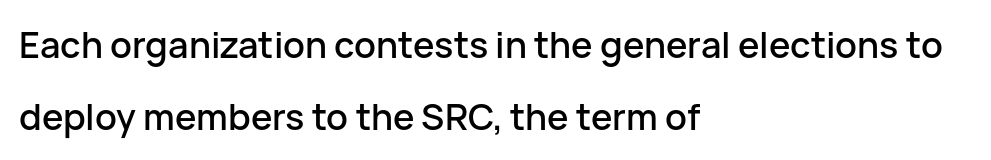
The image shows 36 px sans-serif type, upright; set left-aligned, loose line spacing (2.0x), normal letter spacing, not underlined; low stroke contrast and a medium x-height.
